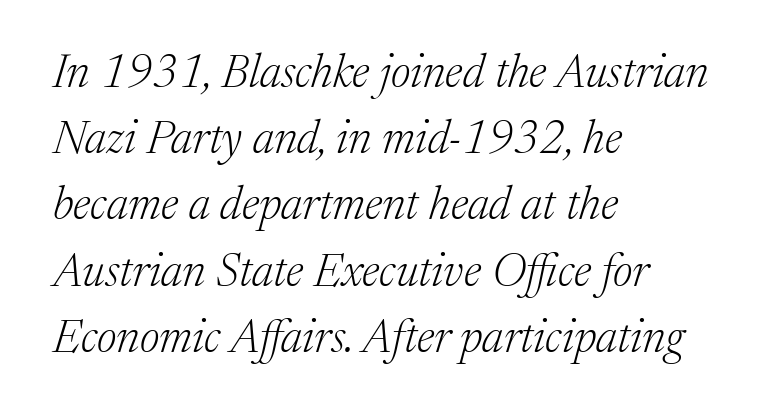
{"serif": "yes", "italic": "yes", "lean": "right", "slant_degrees": 17, "bold": "no", "weight": "light", "width": "normal", "stroke_contrast": "medium", "x_height": "medium", "monospaced": "no", "underline": "no", "align": "left", "line_spacing": "normal", "line_spacing_ratio": 1.44, "letter_spacing": "normal", "letter_spacing_em": 0.0, "glyph_px": 46}
